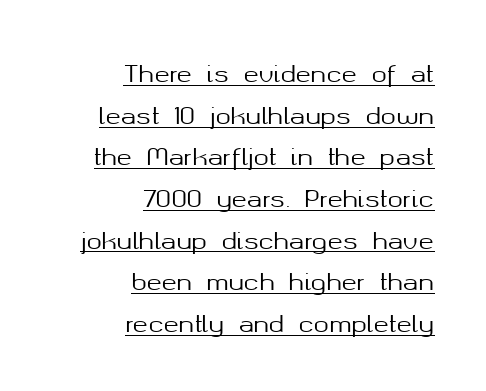
Q: Is the text italic (slanted)? A: No, it is upright.
Q: Is the text underlined? A: Yes.
Q: How is the paragraph aligned? A: Right-aligned.
Q: Is the spacing between letters normal or unusually wide? A: Normal.
